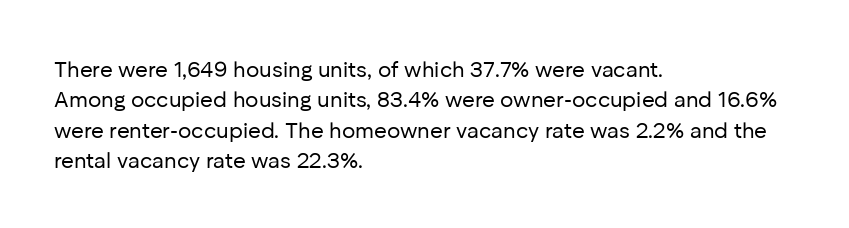
The image shows 22 px text type, upright; set left-aligned, normal line spacing (1.38x), normal letter spacing, not underlined.
